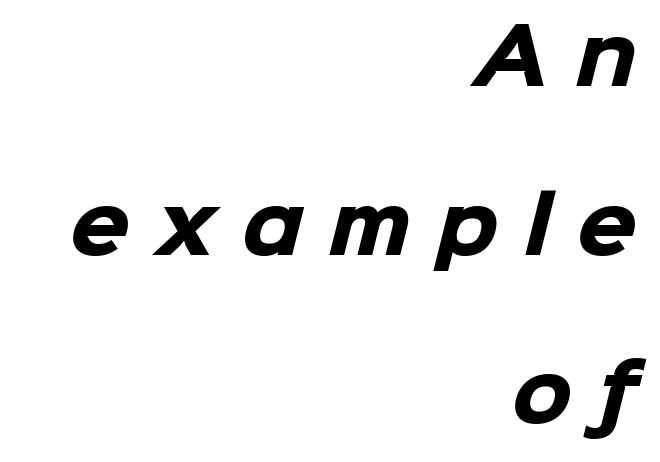
The image shows 77 px heavy sans-serif type; set right-aligned, loose line spacing (2.19x), unusually wide letter spacing (+0.34 em), not underlined; low stroke contrast and a medium x-height.
